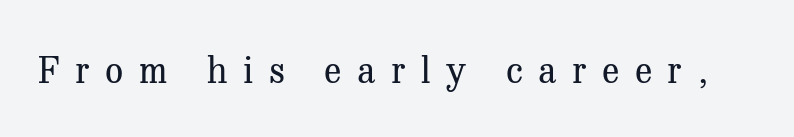
{"serif": "yes", "italic": "no", "bold": "no", "weight": "regular", "width": "normal", "stroke_contrast": "medium", "x_height": "medium", "monospaced": "no", "underline": "no", "letter_spacing": "wide", "letter_spacing_em": 0.43, "glyph_px": 36}
